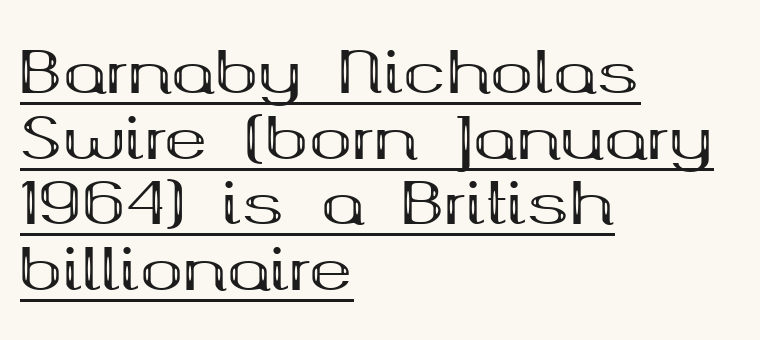
{"serif": "yes", "italic": "no", "bold": "yes", "weight": "bold", "width": "wide", "stroke_contrast": "medium", "x_height": "medium", "monospaced": "no", "underline": "yes", "align": "left", "line_spacing": "tight", "line_spacing_ratio": 1.13, "letter_spacing": "normal", "letter_spacing_em": 0.0, "glyph_px": 58}
